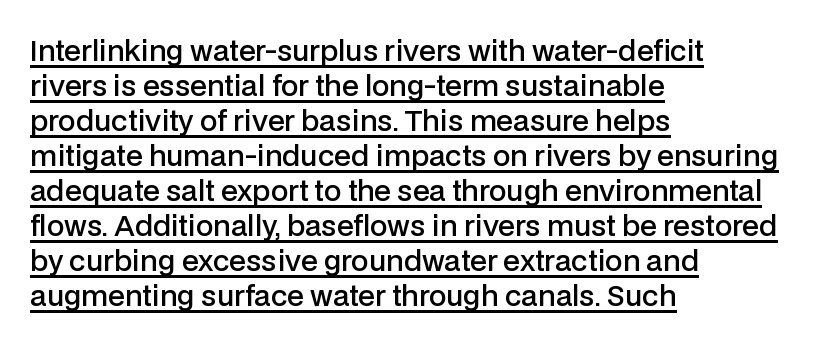
{"serif": "no", "italic": "no", "bold": "semi", "weight": "semibold", "width": "normal", "stroke_contrast": "low", "x_height": "medium", "monospaced": "no", "underline": "yes", "align": "left", "line_spacing": "normal", "line_spacing_ratio": 1.25, "letter_spacing": "normal", "letter_spacing_em": 0.0, "glyph_px": 28}
